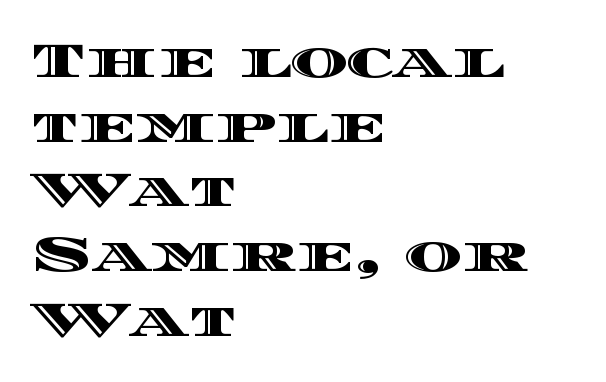
The image shows 49 px wide type, upright; set left-aligned, normal line spacing (1.32x), normal letter spacing, not underlined; a large x-height.
